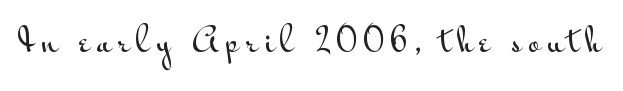
Has an underline been added? It has not. Someone cranked the tracking dial way up on this one. Spacing verdict: proportional, widths tailored to each character.
